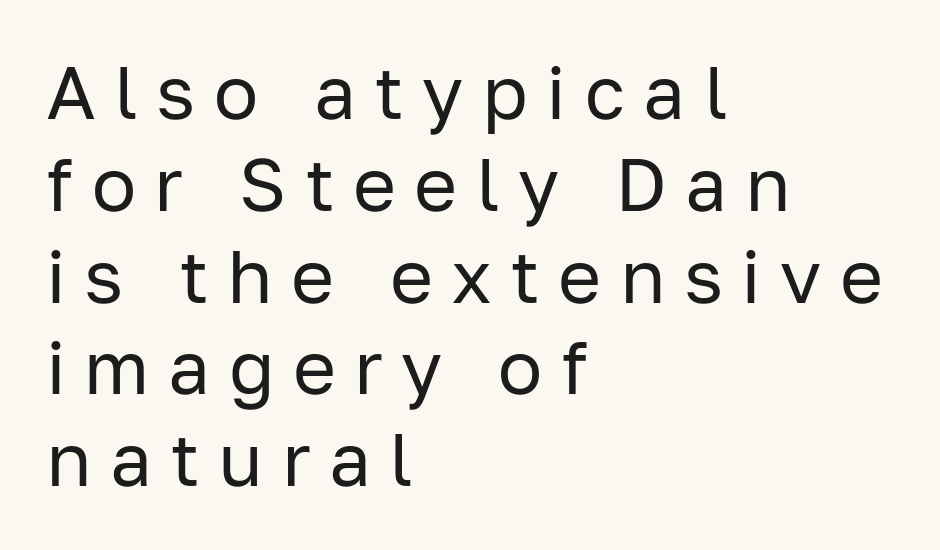
Inter-character spacing is expanded well beyond the font's built-in metrics. Typographically, this falls in the sans-serif category. Do the letters lean? They stand straight. Teacher's note: observe the even left margin — that is flush-left alignment. Here the designer chose a conventional face with non-uniform glyph widths. Weight: not bold — regular or lighter.
